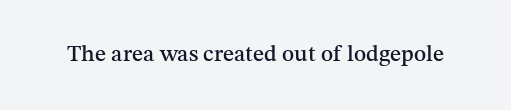
Each word holds together tightly as a unit, with standard inter-letter gaps. Posture: upright roman. The specimen omits any rule beneath the text block's lines.
